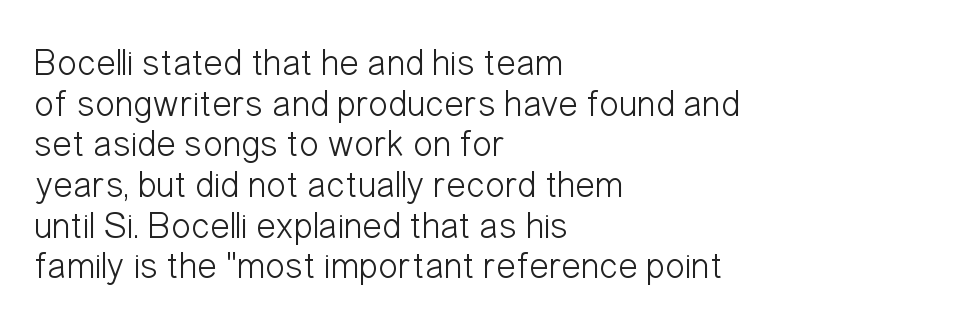
The image shows 37 px light, condensed sans-serif type, upright; set left-aligned, tight line spacing (1.1x), normal letter spacing, not underlined; low stroke contrast and a medium x-height.
